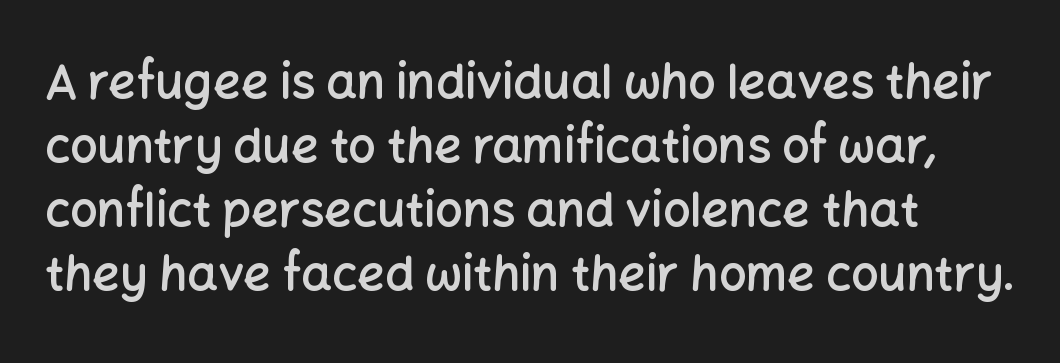
{"serif": "no", "italic": "no", "bold": "semi", "weight": "semibold", "width": "normal", "stroke_contrast": "low", "x_height": "medium", "monospaced": "no", "underline": "no", "line_spacing": "normal", "line_spacing_ratio": 1.33, "letter_spacing": "normal", "letter_spacing_em": 0.0, "glyph_px": 48}
